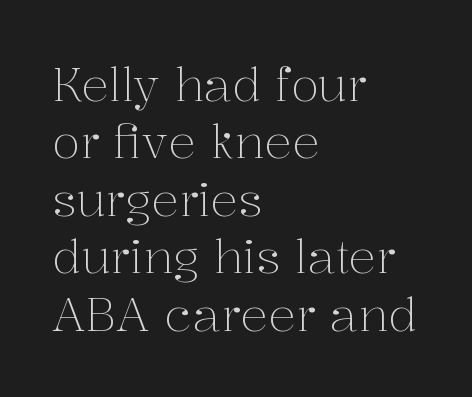
In terms of letterspacing, this is plain default setting. This sample uses a serif face. The font's upright variant was chosen for this text. Varying glyph widths throughout — classic text-font behaviour. The font sits on the lighter half of the weight spectrum, regular included. All the whitespace from short lines collects on the right.
